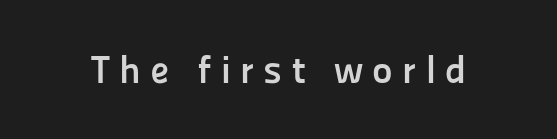
The image shows 39 px semibold sans-serif type, upright; set unusually wide letter spacing (+0.24 em), not underlined; low stroke contrast and a medium x-height.
